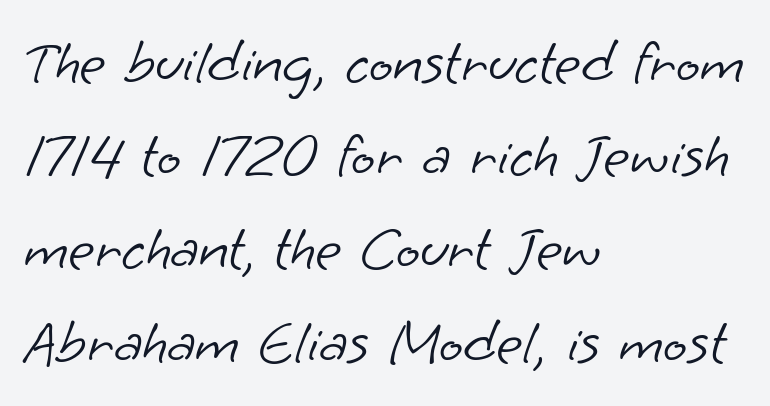
The image shows 63 px light sans-serif type; set left-aligned, normal line spacing (1.48x), normal letter spacing, not underlined; low stroke contrast and a small x-height.
